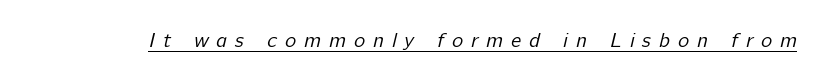
The image shows 21 px text type; set unusually wide letter spacing (+0.38 em), underlined.
